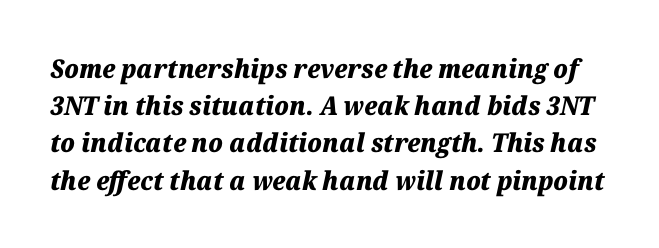
{"italic": "yes", "lean": "right", "slant_degrees": 12, "bold": "yes", "underline": "no", "line_spacing": "normal", "line_spacing_ratio": 1.43, "letter_spacing": "normal", "letter_spacing_em": 0.0, "glyph_px": 26}
